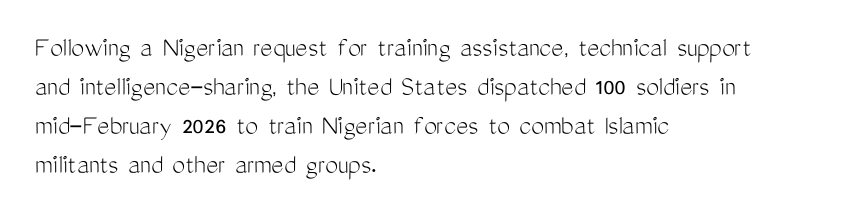
The image shows 29 px light, condensed sans-serif type, upright; set left-aligned, normal line spacing (1.34x), normal letter spacing, not underlined; medium stroke contrast and a medium x-height.
